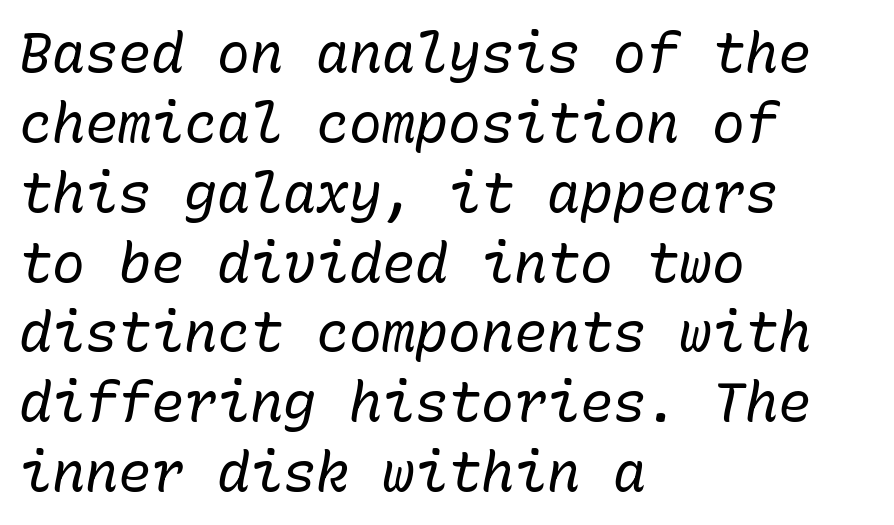
Q: Is the text bold? A: No.
Q: Is the text italic (slanted)? A: Yes, it leans right by about 10 degrees.
Q: Is the text underlined? A: No.
Q: How is the paragraph aligned? A: Left-aligned.
Q: Is the spacing between letters normal or unusually wide? A: Normal.
Q: Is the spacing between lines tight, normal or loose? A: Normal.
Q: Width (condensed, normal, or wide)? A: Normal.
Q: Stroke contrast? A: Low.
Q: x-height? A: Medium.
Q: Monospaced? A: Yes.
